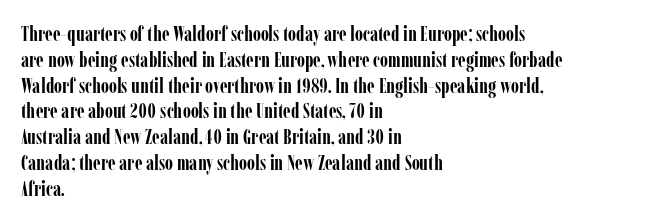
{"italic": "no", "bold": "yes", "underline": "no", "align": "left", "line_spacing_ratio": 1.23, "letter_spacing": "normal", "letter_spacing_em": 0.0, "glyph_px": 21}
